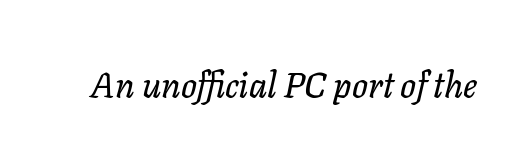
{"italic": "yes", "lean": "right", "slant_degrees": 11, "width": "normal", "stroke_contrast": "low", "x_height": "medium", "monospaced": "no", "underline": "no", "letter_spacing": "normal", "letter_spacing_em": 0.0, "glyph_px": 35}
